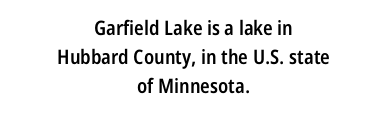
Q: Is the text bold? A: Semi-bold.
Q: Is the text italic (slanted)? A: No, it is upright.
Q: Is the text underlined? A: No.
Q: How is the paragraph aligned? A: Centered.
Q: Is the spacing between letters normal or unusually wide? A: Normal.
Q: Is the spacing between lines tight, normal or loose? A: Normal.
